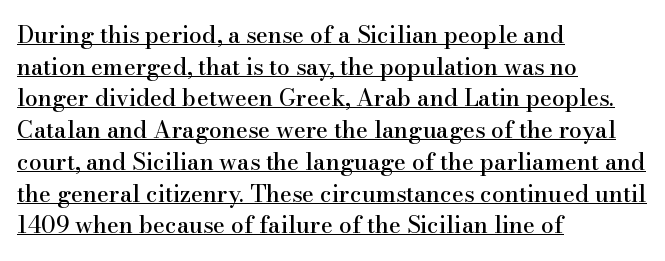
No extra tracking has been applied to these lines. Leading: standard. It's the straight-up-and-down kind of type. Students, observe the line beneath the letters — that is underlining. The paragraph shown leans on its left margin.
